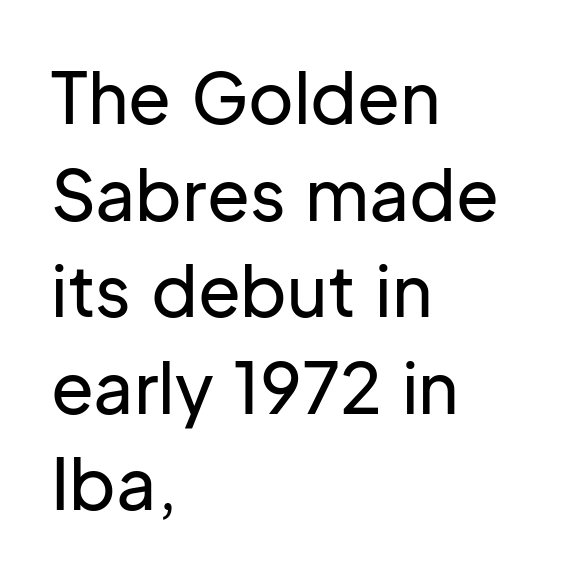
Do the characters align in a grid? No, the font is proportional. This is sans-serif lettering, the kind often seen on screens and signage. Vertical spacing — default. Rendered with straight, roman letterforms. Spacing between characters is what you'd get straight out of the box.
